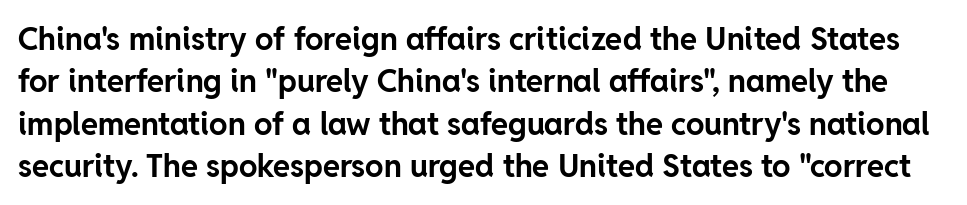
Ordinary non-slanted type is in use. Inter-character spacing is left at the font's built-in metrics. Unmarked baselines from the first word to the last. The type family on display is of the sans-serif kind.
